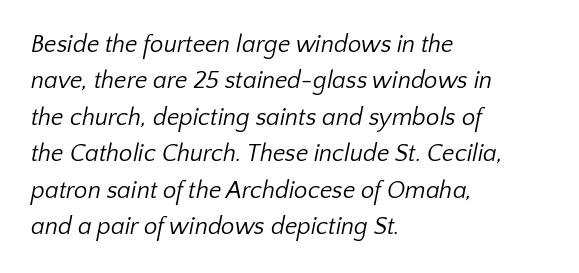
Q: Is the text bold? A: No.
Q: Is the text underlined? A: No.
Q: How is the paragraph aligned? A: Left-aligned.
Q: Is the spacing between letters normal or unusually wide? A: Normal.
Q: Is the spacing between lines tight, normal or loose? A: Normal.
